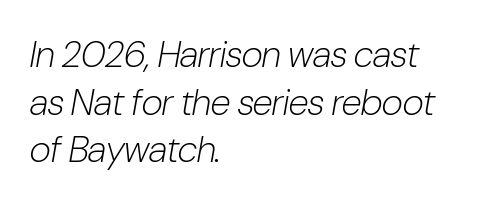
The face looks like a standard text weight, possibly lighter. Visually the block forms a straight wall on the left and a jagged coastline on the right. Is this a fixed-width face? No — the glyphs have proportional, varying widths. Italic? Definitely — the glyphs are oblique. Compared with typical paragraphs, the rows here are spaced about the same. Plain, unruled lines of type.
